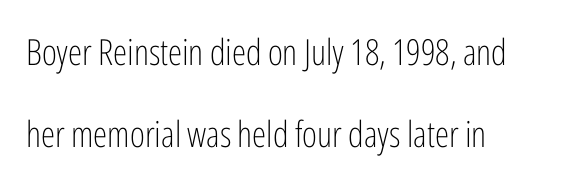
Characters remain perfectly vertical along every line. Think of a printed novel: that variable character pitch is what you see here. Stem width sits at or under what a default text font uses. How are the letters spaced? Ordinarily, with no added tracking.
